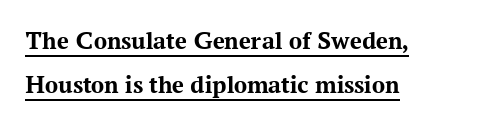
{"italic": "no", "bold": "yes", "underline": "yes", "align": "left", "line_spacing": "normal", "line_spacing_ratio": 1.68, "letter_spacing": "normal", "letter_spacing_em": 0.0, "glyph_px": 26}
